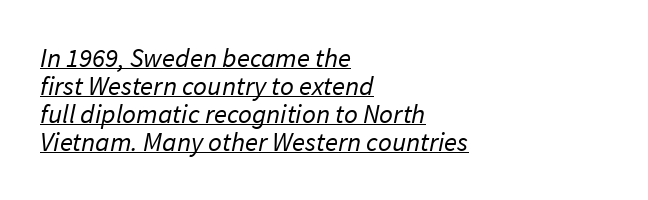
The image shows 27 px text type; set left-aligned, tight line spacing (1.04x), normal letter spacing, underlined.
